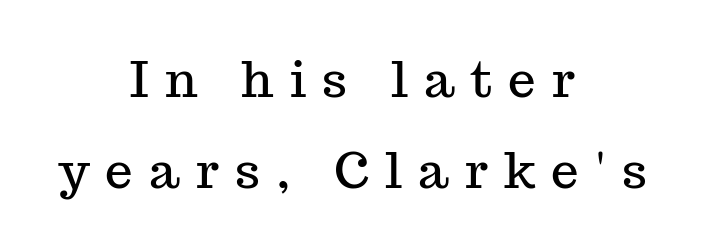
{"serif": "yes", "italic": "no", "width": "normal", "stroke_contrast": "medium", "x_height": "medium", "monospaced": "no", "underline": "no", "align": "center", "line_spacing_ratio": 1.85, "letter_spacing": "wide", "letter_spacing_em": 0.33, "glyph_px": 49}
